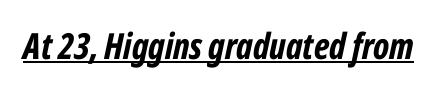
{"italic": "yes", "lean": "right", "slant_degrees": 12, "bold": "yes", "weight": "bold", "width": "condensed", "stroke_contrast": "low", "x_height": "medium", "monospaced": "no", "underline": "yes", "letter_spacing": "normal", "letter_spacing_em": 0.0, "glyph_px": 36}
